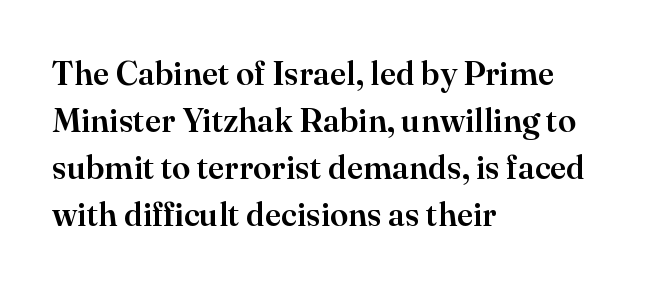
The image shows 33 px serif type, upright; set left-aligned, normal line spacing (1.42x), normal letter spacing, not underlined; high stroke contrast and a small x-height.
